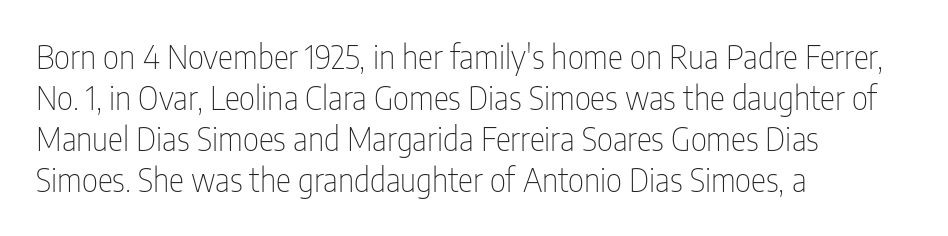
{"serif": "no", "italic": "no", "bold": "no", "weight": "thin", "width": "condensed", "stroke_contrast": "low", "x_height": "medium", "monospaced": "no", "underline": "no", "align": "left", "line_spacing": "normal", "line_spacing_ratio": 1.28, "letter_spacing": "normal", "letter_spacing_em": 0.0, "glyph_px": 32}
